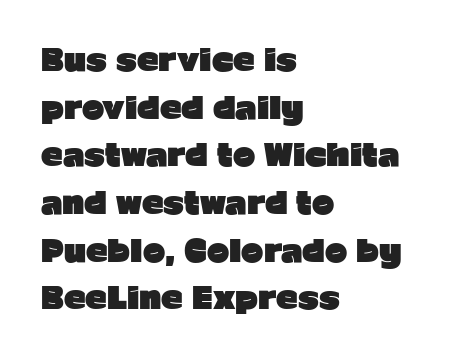
Standard letterfit; no display-style spreading of the glyphs. Every character sits straight up, as roman type does. Students, this is bold: see how much ink each stroke carries. The compositor pushed each line to the left boundary. These lines are rendered in a variable-pitch font. Decoration check: the copy has no underline.
